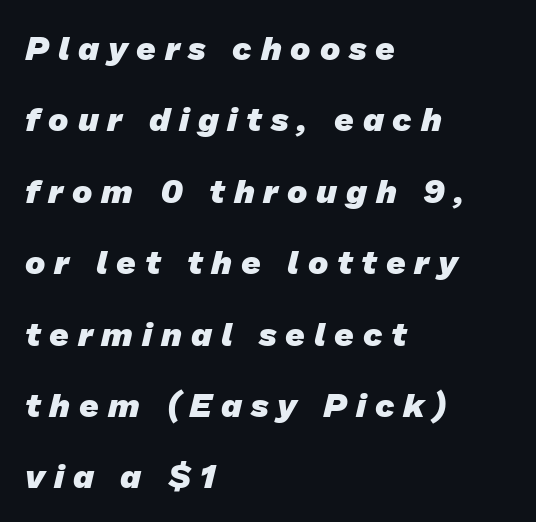
The image shows 34 px heavy sans-serif type; set left-aligned, loose line spacing (2.1x), unusually wide letter spacing (+0.26 em), not underlined; low stroke contrast and a medium x-height.
